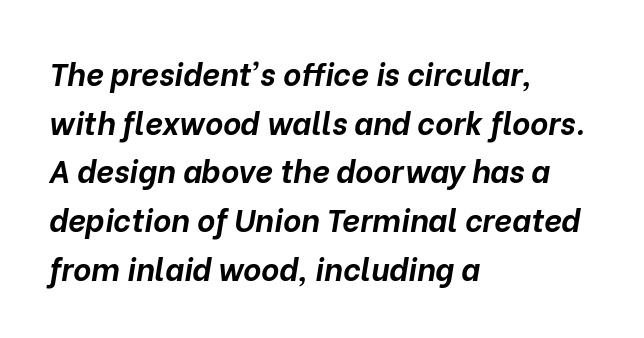
Plenty of ink on the page — the face is bold. Does the leading feel generous? No, just average. Which margin do the lines hug? The left one — the right edge is uneven. Varying glyph widths throughout — classic text-font behaviour. Characters follow at the spacing the type designer built in. In terms of posture, this sample is oblique.
